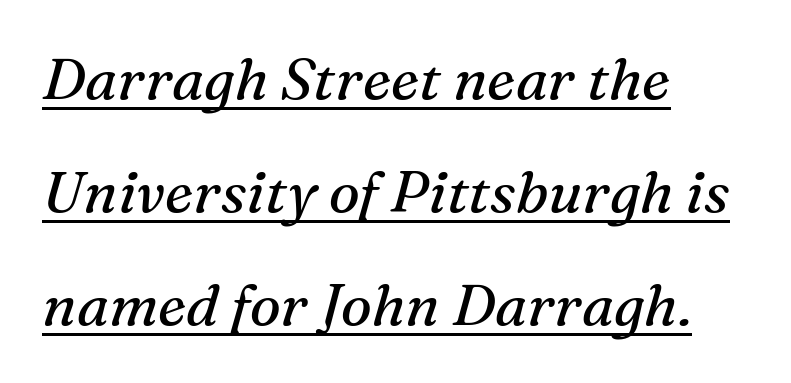
The image shows 58 px regular-weight serif type, italic (leaning right); set left-aligned, loose line spacing (1.95x), normal letter spacing, underlined; medium stroke contrast and a medium x-height.
